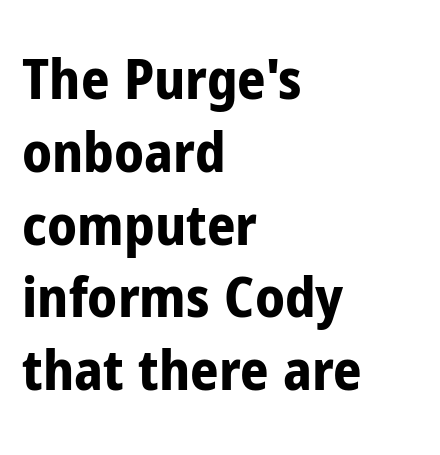
The image shows 56 px bold, condensed sans-serif type, upright; set left-aligned, normal line spacing (1.3x), normal letter spacing, not underlined; low stroke contrast and a medium x-height.
